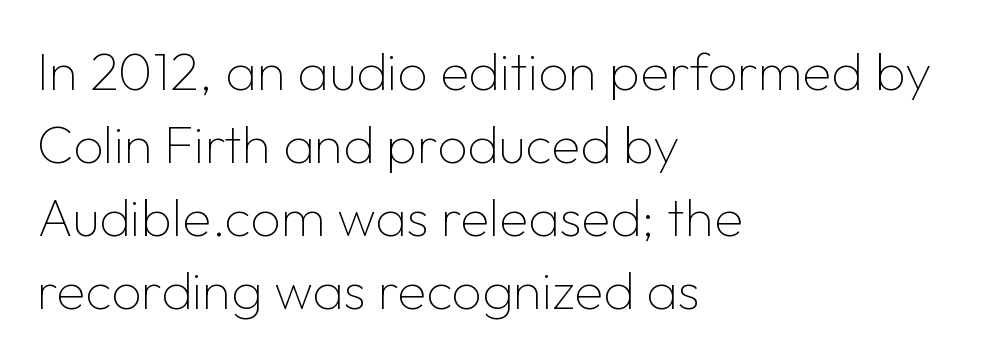
Q: Is the text bold? A: No.
Q: Is the text italic (slanted)? A: No, it is upright.
Q: Is the typeface a serif or a sans-serif typeface? A: Sans-serif.
Q: Is the text underlined? A: No.
Q: How is the paragraph aligned? A: Left-aligned.
Q: Is the spacing between letters normal or unusually wide? A: Normal.
Q: Is the spacing between lines tight, normal or loose? A: Normal.
Q: Width (condensed, normal, or wide)? A: Normal.
Q: Stroke contrast? A: Low.
Q: x-height? A: Medium.
Q: Monospaced? A: No.
